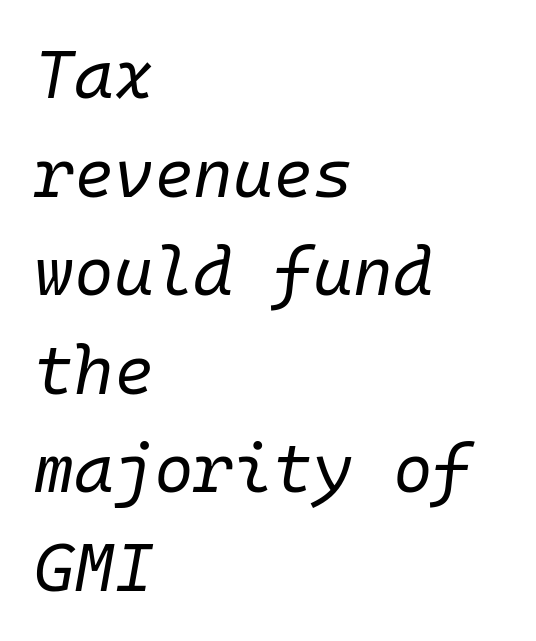
The passage shown is not bold in any degree. Summary of vertical rhythm: regular, with standard interline spacing. This rendering features lettering with no underline. A student would call this left alignment; a typographer would say flush left, rag right. Do the characters align in a grid? Yes, the font is monospaced.
